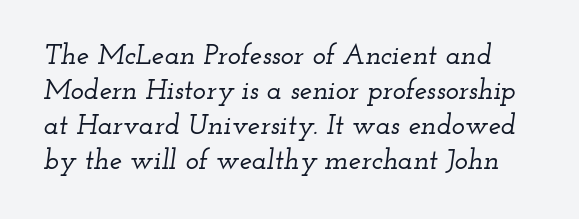
The image shows 28 px wide serif type, italic (leaning right); set normal line spacing (1.25x), normal letter spacing, not underlined; low stroke contrast and a small x-height.
